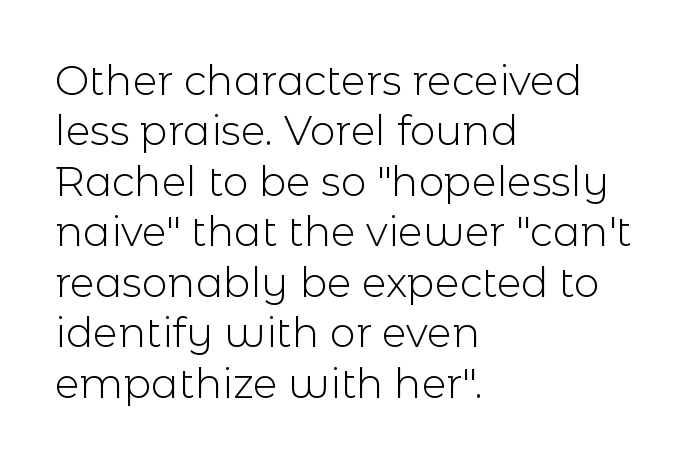
{"serif": "no", "italic": "no", "bold": "no", "weight": "light", "width": "normal", "x_height": "medium", "monospaced": "no", "underline": "no", "align": "left", "line_spacing_ratio": 1.23, "letter_spacing": "normal", "letter_spacing_em": 0.0, "glyph_px": 41}
